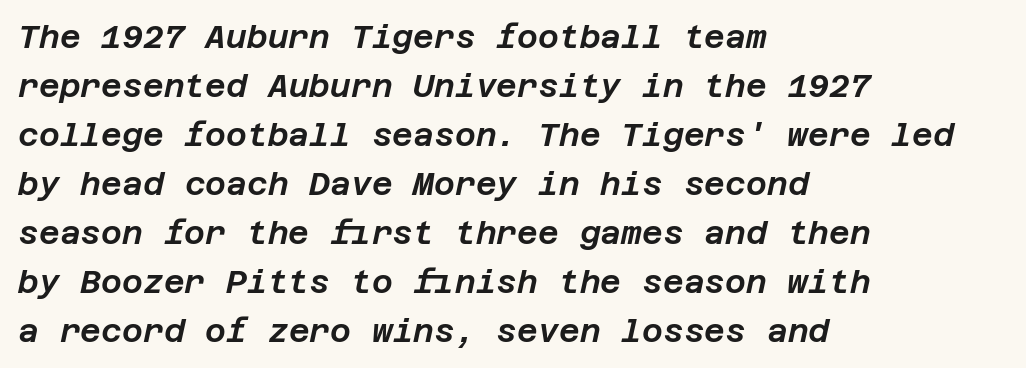
The image shows 32 px text type, italic (leaning right); set left-aligned, normal line spacing (1.53x), normal letter spacing, not underlined; low stroke contrast and a large x-height.
